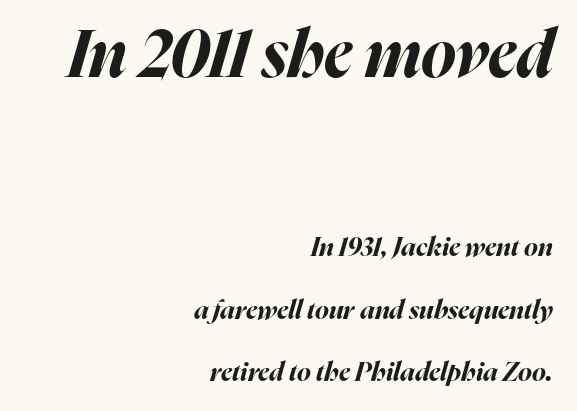
The image shows 66 px bold type, italic (leaning right); set right-aligned, loose line spacing (2.4x), normal letter spacing, not underlined; the first (top) block is 2.54x larger; high stroke contrast and a medium x-height.
